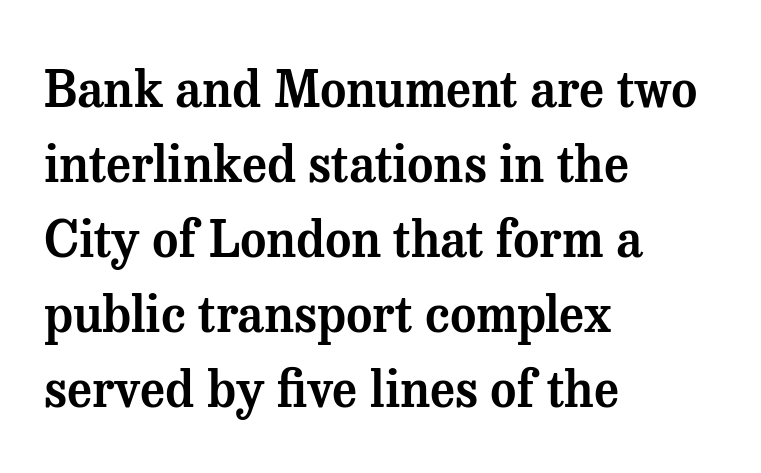
Q: Is the text italic (slanted)? A: No, it is upright.
Q: Is the typeface a serif or a sans-serif typeface? A: Serif.
Q: Is the text underlined? A: No.
Q: How is the paragraph aligned? A: Left-aligned.
Q: Is the spacing between letters normal or unusually wide? A: Normal.
Q: Is the spacing between lines tight, normal or loose? A: Normal.
Q: Width (condensed, normal, or wide)? A: Normal.
Q: Stroke contrast? A: Medium.
Q: x-height? A: Medium.
Q: Monospaced? A: No.
